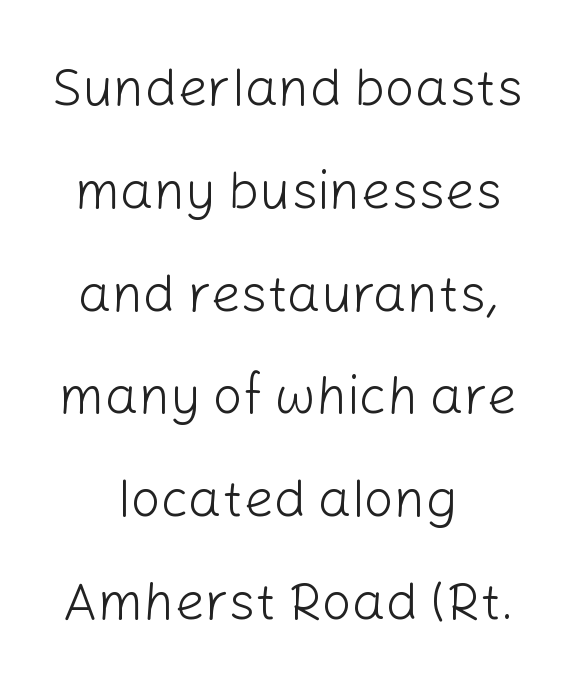
The image shows 53 px light sans-serif type, upright; set centered, loose line spacing (1.94x), normal letter spacing, not underlined; low stroke contrast and a medium x-height.
